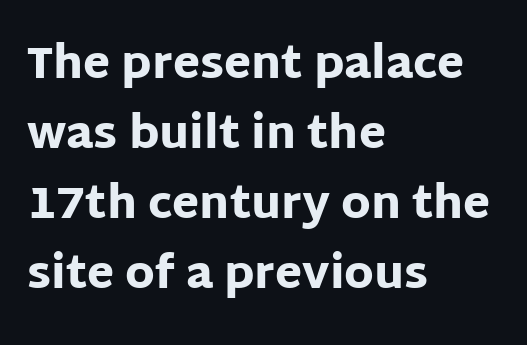
Q: Is the text bold? A: Yes.
Q: Is the text italic (slanted)? A: No, it is upright.
Q: Is the typeface a serif or a sans-serif typeface? A: Sans-serif.
Q: Is the text underlined? A: No.
Q: How is the paragraph aligned? A: Left-aligned.
Q: Is the spacing between letters normal or unusually wide? A: Normal.
Q: Is the spacing between lines tight, normal or loose? A: Normal.
Q: Width (condensed, normal, or wide)? A: Normal.
Q: Stroke contrast? A: Low.
Q: x-height? A: Large.
Q: Monospaced? A: No.
